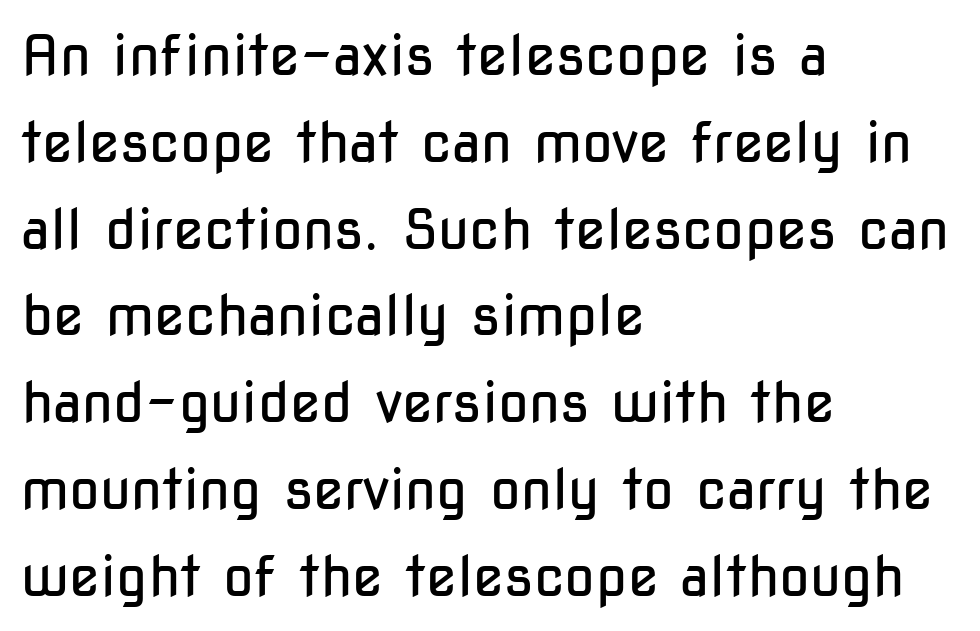
The image shows 56 px regular-weight, condensed sans-serif type, upright; set left-aligned, normal line spacing (1.55x), normal letter spacing, not underlined; low stroke contrast and a medium x-height.
